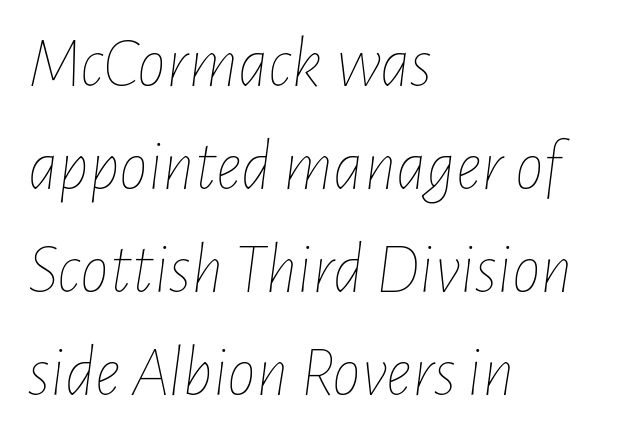
The image shows 72 px thin, condensed type, italic (leaning right); set left-aligned, normal line spacing (1.43x), normal letter spacing, not underlined; low stroke contrast and a medium x-height.
